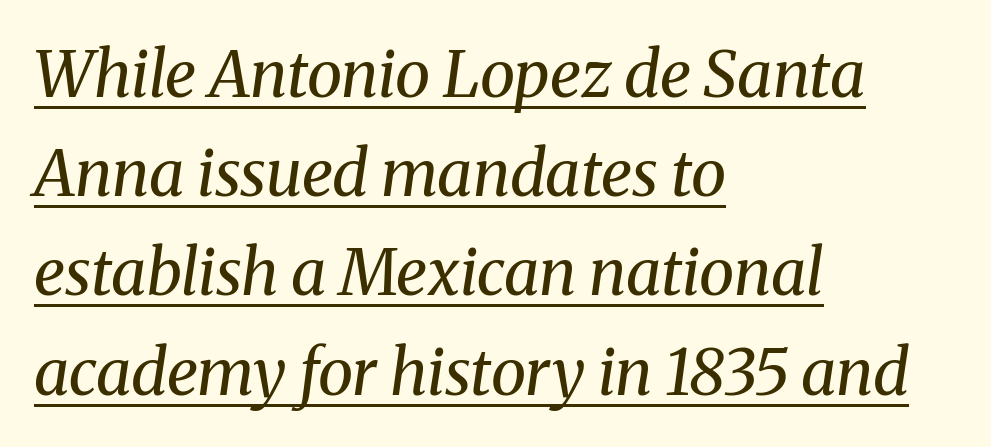
{"serif": "yes", "italic": "yes", "lean": "right", "slant_degrees": 8, "bold": "no", "weight": "regular", "width": "normal", "stroke_contrast": "medium", "x_height": "medium", "monospaced": "no", "underline": "yes", "align": "left", "line_spacing": "normal", "line_spacing_ratio": 1.55, "letter_spacing": "normal", "letter_spacing_em": 0.0, "glyph_px": 64}
